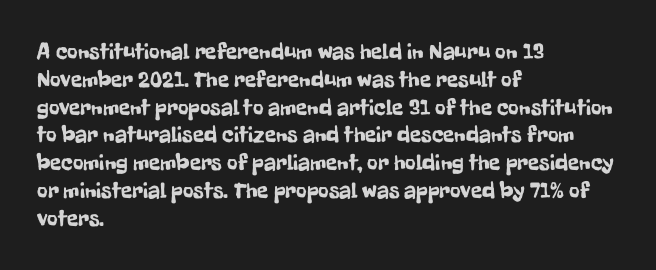
The image shows 23 px text type, upright; set left-aligned, line spacing 1.21x, normal letter spacing, not underlined.
